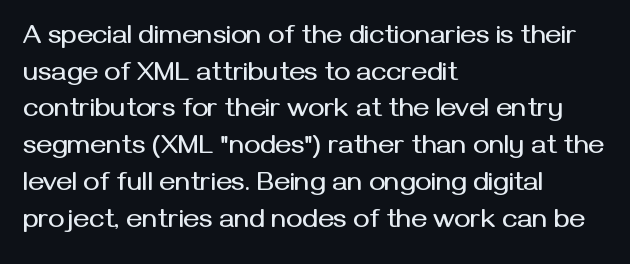
Alignment: flush left. The lettering stays uniformly vertical, giving the passage a roman look. The block of text has a typical density, with ordinary space between rows. Beneath every word, the page is bare. Compared with typical body copy, the letter spacing here is the same.
